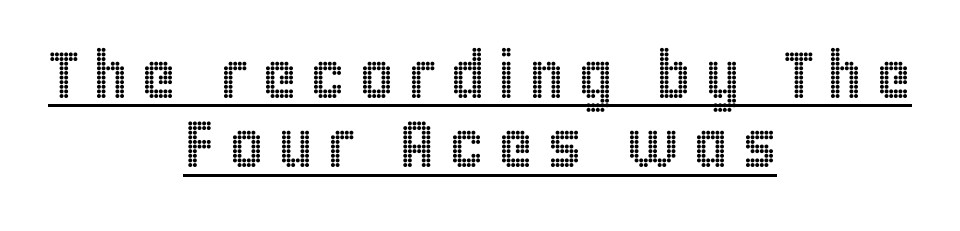
{"italic": "no", "width": "condensed", "x_height": "large", "monospaced": "no", "underline": "yes", "align": "center", "line_spacing": "tight", "line_spacing_ratio": 1.05, "letter_spacing": "wide", "letter_spacing_em": 0.21, "glyph_px": 66}
